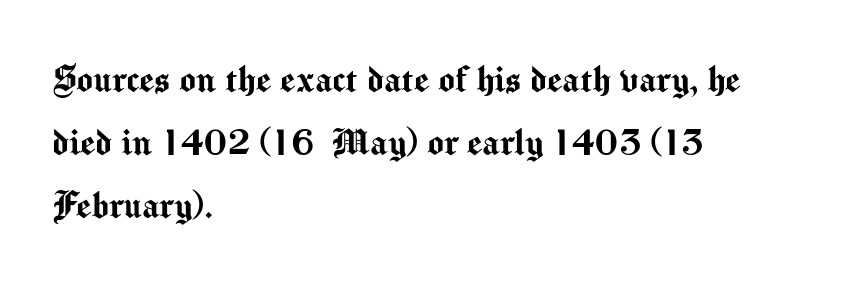
The image shows 43 px sans-serif type, upright; set left-aligned, normal line spacing (1.47x), normal letter spacing, not underlined; medium stroke contrast and a medium x-height.
